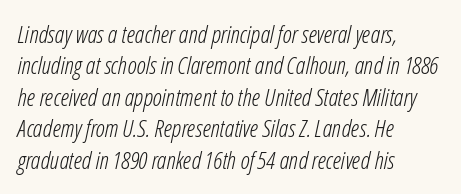
The image shows 24 px text type, italic (leaning right); set left-aligned, normal line spacing (1.31x), normal letter spacing, not underlined.
